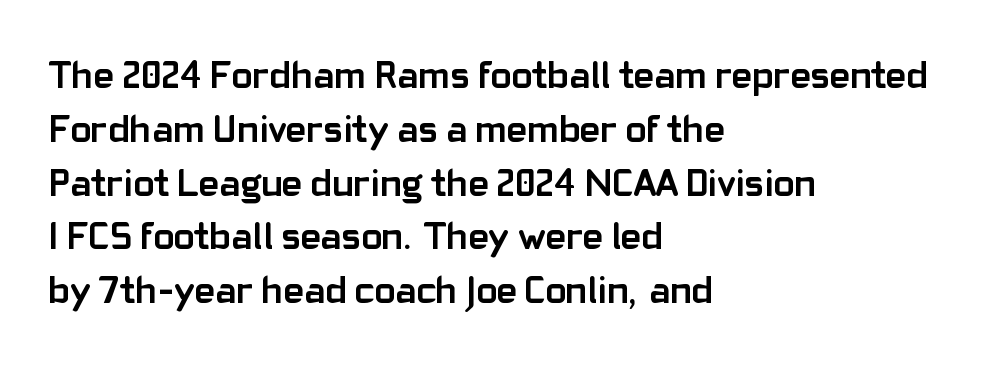
The passage shown has conventional tracking throughout. The compositor pushed each line to the left boundary. Bare-footed words on every line. Do the characters align in a grid? No, the font is proportional.
